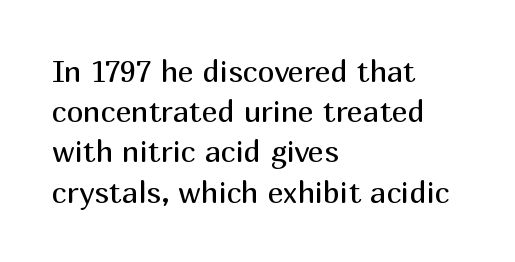
Q: Is the text bold? A: No.
Q: Is the text italic (slanted)? A: No, it is upright.
Q: Is the typeface a serif or a sans-serif typeface? A: Sans-serif.
Q: Is the text underlined? A: No.
Q: How is the paragraph aligned? A: Left-aligned.
Q: Is the spacing between letters normal or unusually wide? A: Normal.
Q: Is the spacing between lines tight, normal or loose? A: Normal.
Q: Width (condensed, normal, or wide)? A: Normal.
Q: Stroke contrast? A: Medium.
Q: x-height? A: Medium.
Q: Monospaced? A: No.
